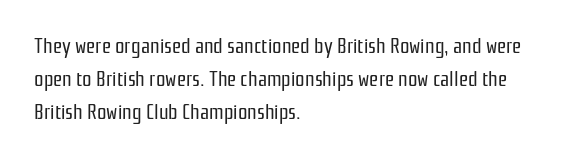
The face looks like a standard text weight, possibly lighter. Short and long lines alike share a common starting point at left. Vertically, the passage feels balanced, rows spaced as you'd expect. A bare baseline throughout the passage. Here the glyphs are tracked normally, forming tight word shapes.
